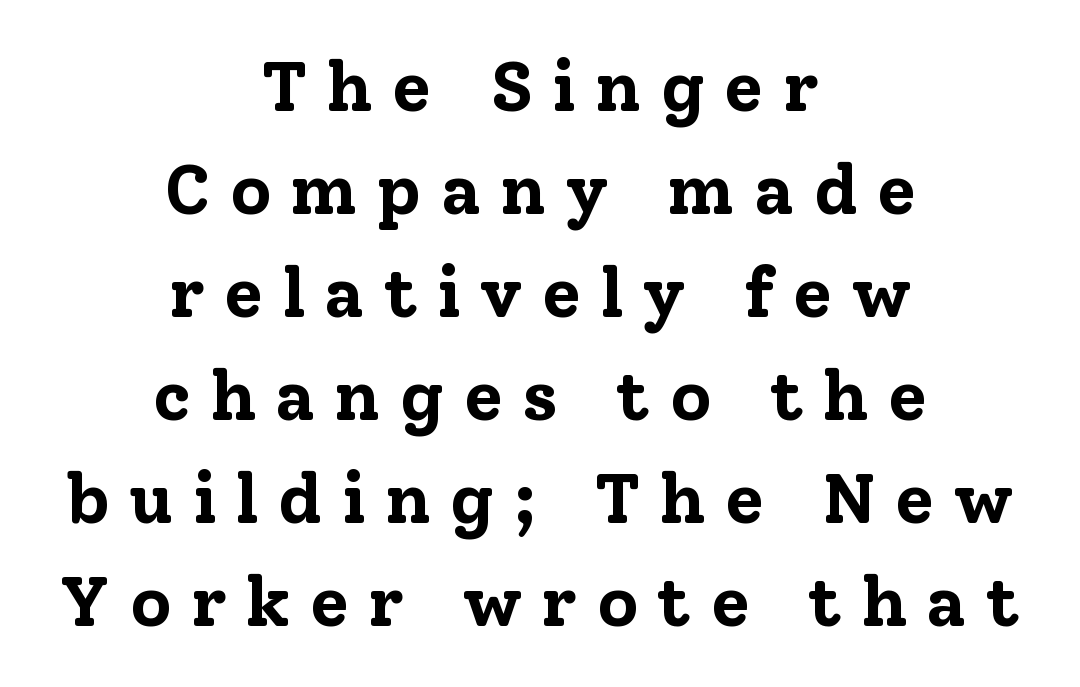
{"serif": "yes", "italic": "no", "bold": "yes", "weight": "bold", "width": "normal", "stroke_contrast": "low", "x_height": "medium", "monospaced": "no", "underline": "no", "align": "center", "line_spacing": "normal", "line_spacing_ratio": 1.45, "letter_spacing": "wide", "letter_spacing_em": 0.27, "glyph_px": 71}
